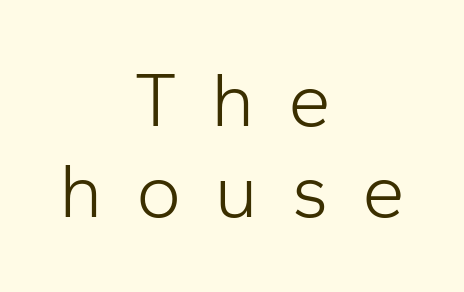
Q: Is the text bold? A: No.
Q: Is the text italic (slanted)? A: No, it is upright.
Q: Is the typeface a serif or a sans-serif typeface? A: Sans-serif.
Q: Is the text underlined? A: No.
Q: How is the paragraph aligned? A: Centered.
Q: Is the spacing between letters normal or unusually wide? A: Unusually wide.
Q: Width (condensed, normal, or wide)? A: Normal.
Q: Stroke contrast? A: Low.
Q: x-height? A: Medium.
Q: Monospaced? A: No.
